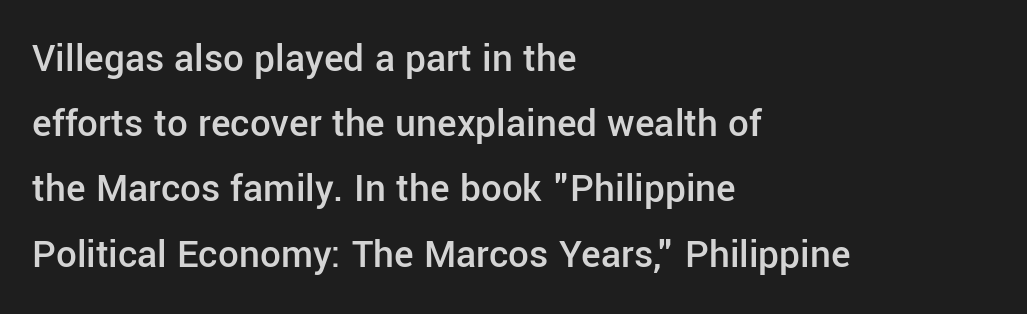
Q: Is the text bold? A: Semi-bold.
Q: Is the text italic (slanted)? A: No, it is upright.
Q: Is the typeface a serif or a sans-serif typeface? A: Sans-serif.
Q: Is the text underlined? A: No.
Q: How is the paragraph aligned? A: Left-aligned.
Q: Is the spacing between letters normal or unusually wide? A: Normal.
Q: Is the spacing between lines tight, normal or loose? A: Normal.
Q: Width (condensed, normal, or wide)? A: Normal.
Q: Stroke contrast? A: Low.
Q: x-height? A: Medium.
Q: Monospaced? A: No.
